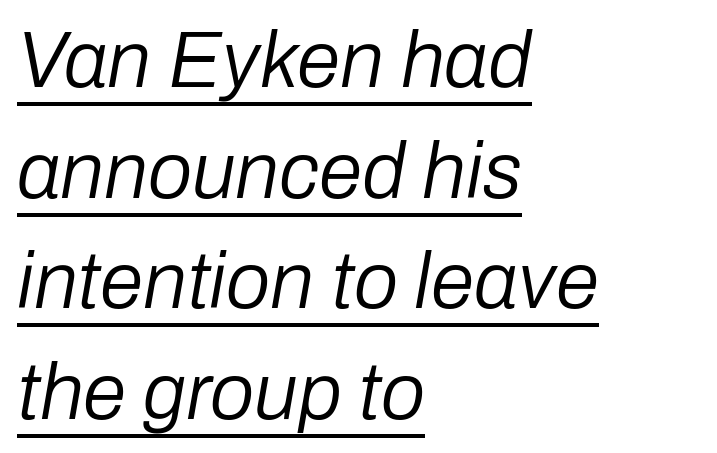
Q: Is the text bold? A: No.
Q: Is the text italic (slanted)? A: Yes, it leans right by about 10 degrees.
Q: Is the text underlined? A: Yes.
Q: How is the paragraph aligned? A: Left-aligned.
Q: Is the spacing between letters normal or unusually wide? A: Normal.
Q: Is the spacing between lines tight, normal or loose? A: Normal.
Q: Width (condensed, normal, or wide)? A: Normal.
Q: Stroke contrast? A: Low.
Q: x-height? A: Medium.
Q: Monospaced? A: No.
